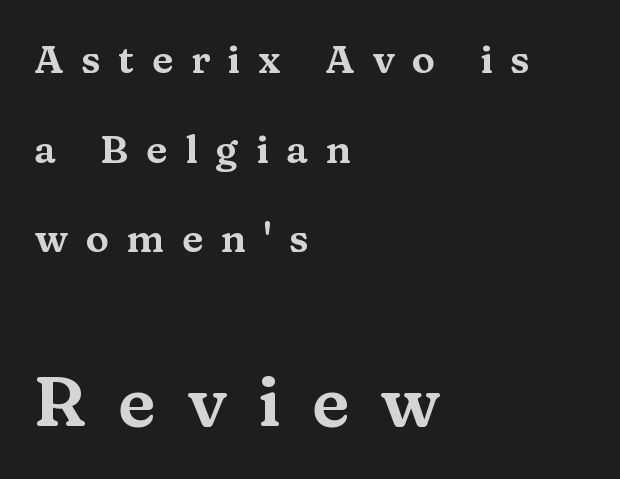
The image shows 69 px wide serif type, upright; set left-aligned, loose line spacing (2.3x), unusually wide letter spacing (+0.46 em), not underlined; the second (bottom) block is 1.77x larger; medium stroke contrast and a medium x-height.
